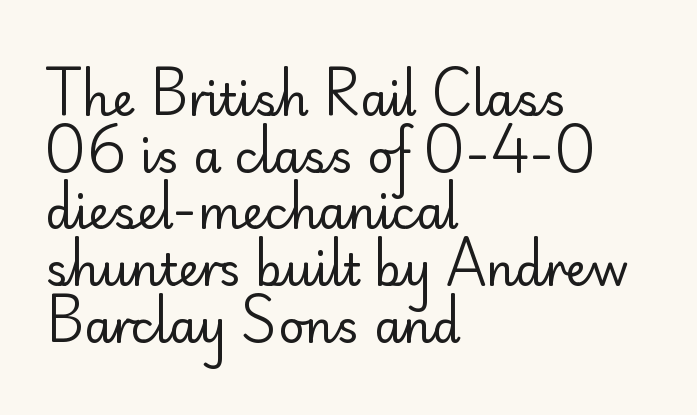
The image shows 45 px regular-weight sans-serif type, upright; set left-aligned, normal line spacing (1.26x), normal letter spacing, not underlined; low stroke contrast and a small x-height.
